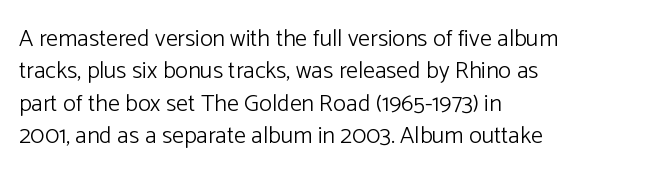
The typesetter chose a ragged-right arrangement here. In terms of letterspacing, this is plain default setting. Descenders hang freely into open space. A typesetter would call this leading conventional body-copy spacing. Stems and bowls with no extra thickness — not bold.
